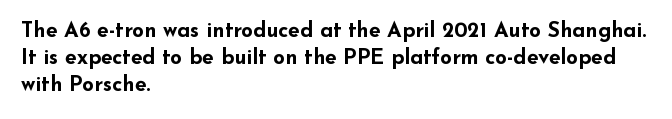
The space directly below the letters is spotless. In terms of leading, this rendering sits right in the middle. Notice how the stems are strictly vertical — no italics here. Honestly, the letter spacing is just normal — you wouldn't notice it. Typesetter's note: full bold, strokes at maximum text heaviness.
